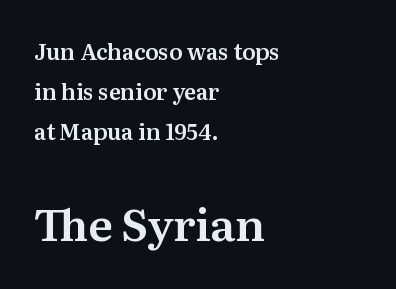
Nobody drew a line under any word here. Stroke terminals: seriffed. Between these two stacked blocks, the lower one wins on size. Here the designer chose a conventional face with non-uniform glyph widths. Students, note that the glyphs here touch the page at normal intervals. All the whitespace from short lines collects on the right.
